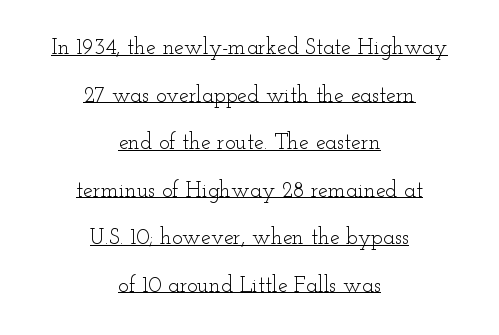
Interline gaps are noticeably wide in this sample. Teacher's note: observe the equal gaps on both sides — that is centered alignment. Tracking value appears to be zero — textbook default spacing. Caption: lettering with a line underneath.
